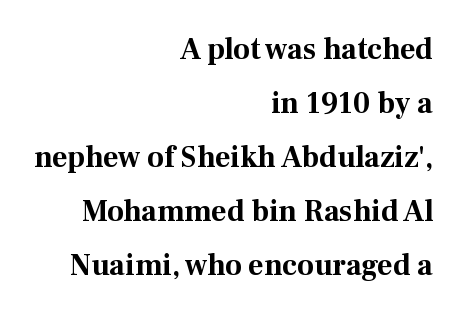
Unlike italic type, these characters show no tilt at all. Descenders are the only things crossing below the line. Spacing verdict: proportional, widths tailored to each character. Check where the strokes stop: tiny serifs finish them off.
